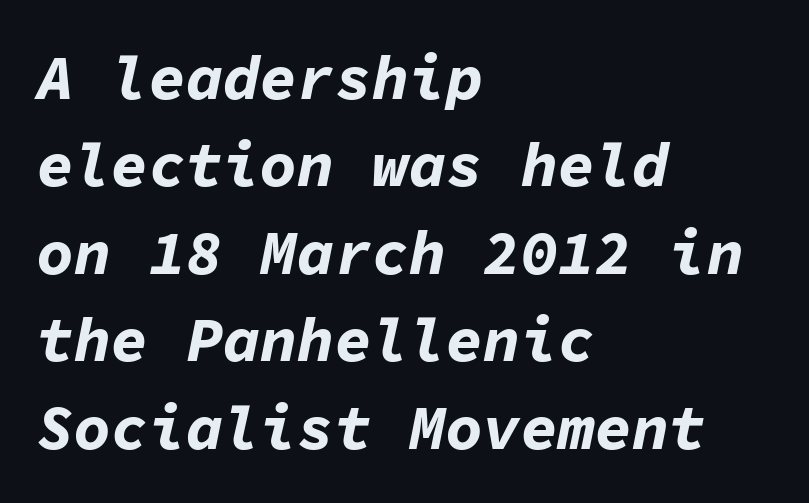
Q: Is the text bold? A: Yes.
Q: Is the text italic (slanted)? A: Yes, it leans right by about 11 degrees.
Q: Is the text underlined? A: No.
Q: How is the paragraph aligned? A: Left-aligned.
Q: Is the spacing between letters normal or unusually wide? A: Normal.
Q: Is the spacing between lines tight, normal or loose? A: Normal.
Q: Width (condensed, normal, or wide)? A: Normal.
Q: Stroke contrast? A: Low.
Q: x-height? A: Medium.
Q: Monospaced? A: Yes.
